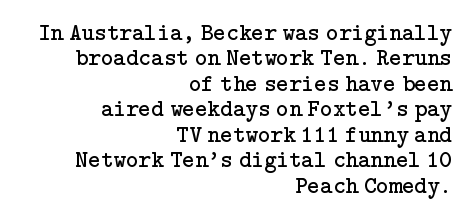
Q: Is the text bold? A: No.
Q: Is the text italic (slanted)? A: No, it is upright.
Q: Is the text underlined? A: No.
Q: How is the paragraph aligned? A: Right-aligned.
Q: Is the spacing between letters normal or unusually wide? A: Normal.
Q: Is the spacing between lines tight, normal or loose? A: Tight.
